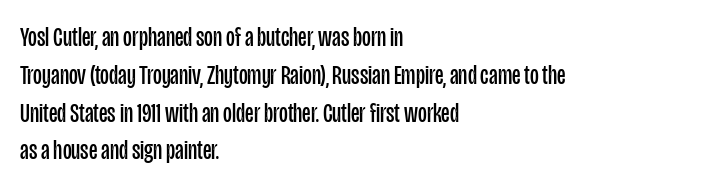
Short note: letters normally spaced. These lines are set flush left with a ragged right edge. The passage shown is not bold in any degree. Rows of type keep a routine distance in the vertical direction. This is the regular roman posture of the typeface.
